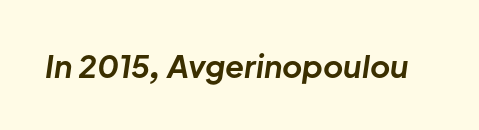
The image shows 31 px bold type, italic (leaning right); set normal letter spacing, not underlined; low stroke contrast and a medium x-height.
